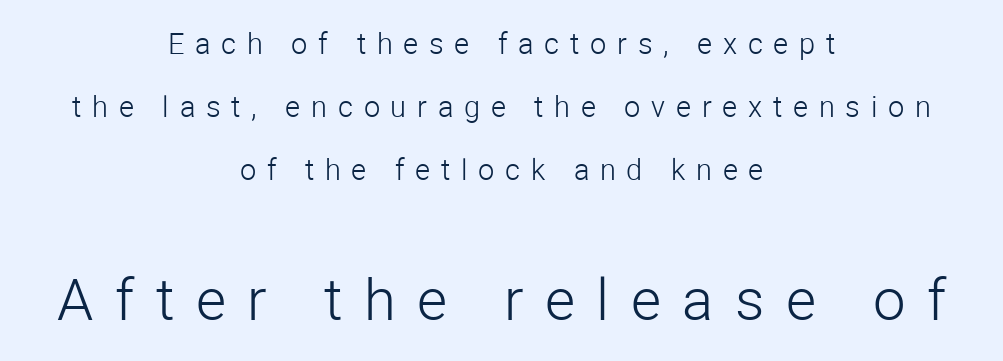
The typesetter chose a symmetrical, centered arrangement here. Italic? Not at all — the glyphs are vertical. Only glyphs here, with clear space below each row. A great deal of white space separates one row of letters from the next. Look at the bottom of the vertical strokes: they stop flat, with no serifs. The letters advance in unequal steps, a hallmark of proportional type.
